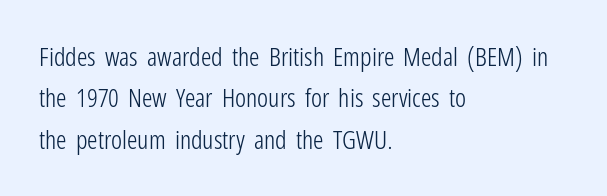
The image shows 26 px text type, upright; set left-aligned, normal line spacing (1.59x), normal letter spacing, not underlined.
